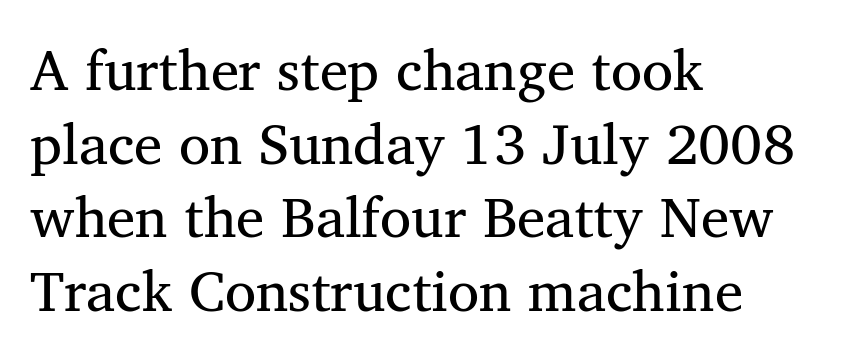
The image shows 57 px regular-weight serif type; set left-aligned, normal line spacing (1.29x), normal letter spacing, not underlined; medium stroke contrast and a medium x-height.
